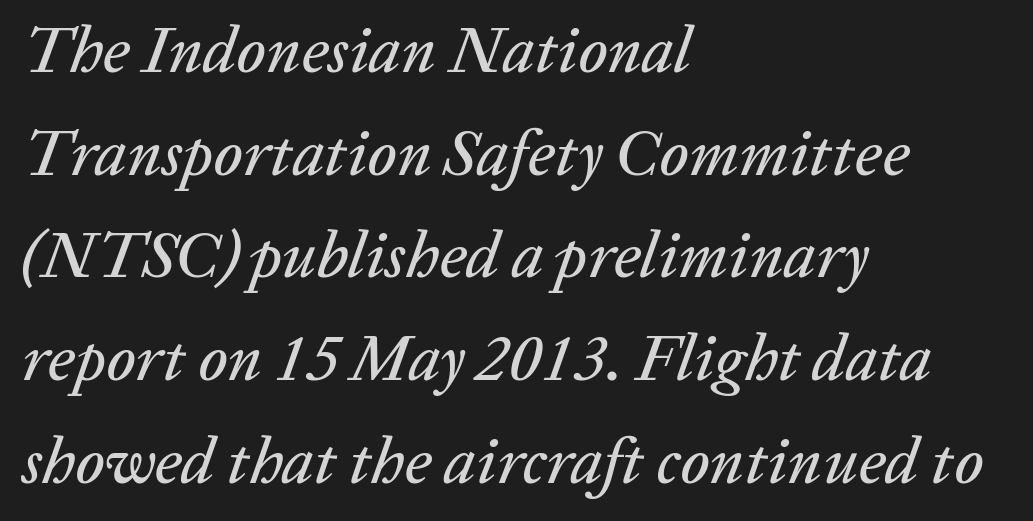
The image shows 65 px text type, italic (leaning right); set left-aligned, normal line spacing (1.58x), normal letter spacing, not underlined; low stroke contrast and a medium x-height.
